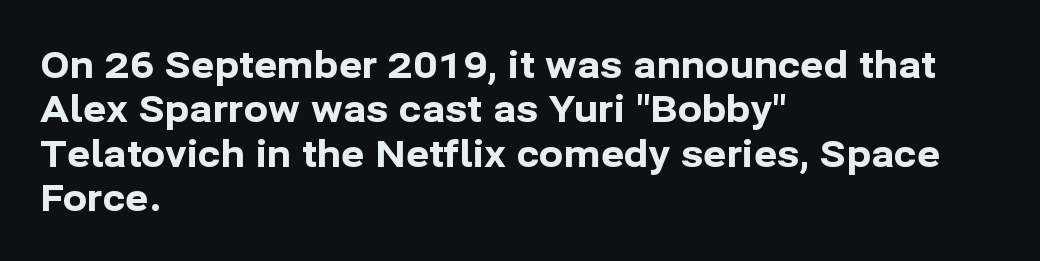
Posture: straight, roman, zero tilt. The strip under each line holds only bare page. The face used here is proportionally spaced, like ordinary book or web type. How are the letters spaced? Ordinarily, with no added tracking. Examine the stroke ends and you'll find no serifs. This sample is left-justified, so line endings fall wherever the words run out.
